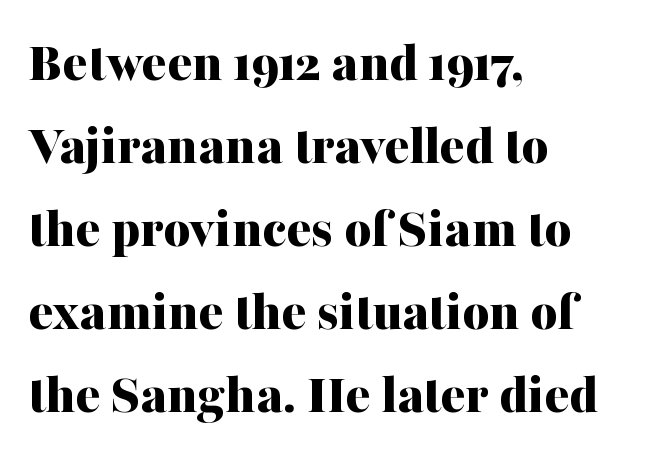
{"serif": "yes", "italic": "no", "bold": "yes", "weight": "bold", "width": "normal", "stroke_contrast": "medium", "x_height": "medium", "monospaced": "no", "underline": "no", "align": "left", "line_spacing": "normal", "line_spacing_ratio": 1.43, "letter_spacing": "normal", "letter_spacing_em": 0.0, "glyph_px": 58}
